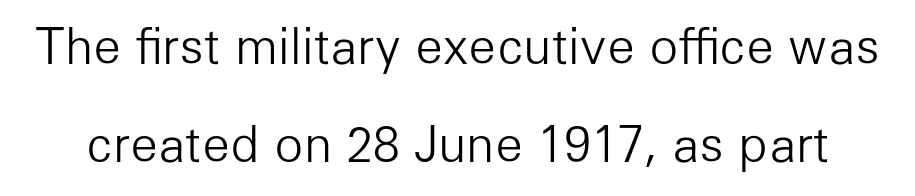
Q: Is the text bold? A: No.
Q: Is the text italic (slanted)? A: No, it is upright.
Q: Is the typeface a serif or a sans-serif typeface? A: Sans-serif.
Q: Is the text underlined? A: No.
Q: Is the spacing between letters normal or unusually wide? A: Normal.
Q: Is the spacing between lines tight, normal or loose? A: Loose.
Q: Width (condensed, normal, or wide)? A: Normal.
Q: Stroke contrast? A: Low.
Q: x-height? A: Medium.
Q: Monospaced? A: No.
